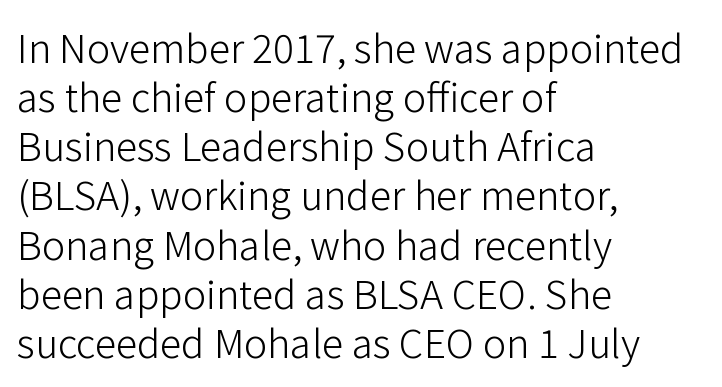
Q: Is the text bold? A: No.
Q: Is the text italic (slanted)? A: No, it is upright.
Q: Is the typeface a serif or a sans-serif typeface? A: Sans-serif.
Q: Is the text underlined? A: No.
Q: How is the paragraph aligned? A: Left-aligned.
Q: Is the spacing between letters normal or unusually wide? A: Normal.
Q: Is the spacing between lines tight, normal or loose? A: Normal.
Q: Width (condensed, normal, or wide)? A: Normal.
Q: Stroke contrast? A: Low.
Q: x-height? A: Medium.
Q: Monospaced? A: No.
